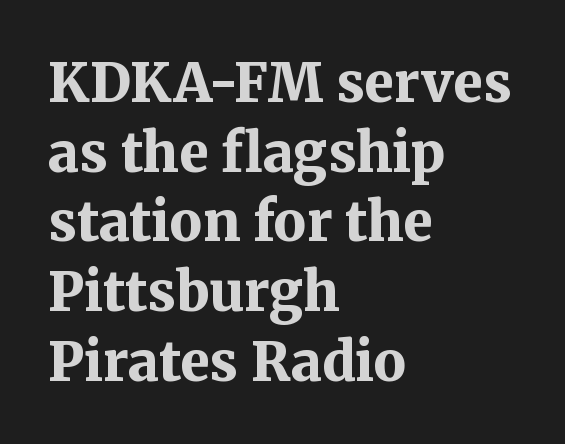
{"serif": "yes", "italic": "no", "bold": "yes", "weight": "bold", "width": "normal", "stroke_contrast": "medium", "x_height": "medium", "monospaced": "no", "underline": "no", "align": "left", "line_spacing": "normal", "line_spacing_ratio": 1.29, "letter_spacing": "normal", "letter_spacing_em": 0.0, "glyph_px": 54}
